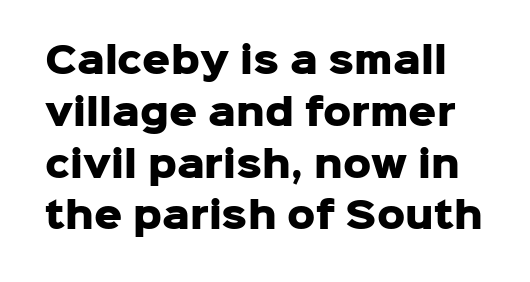
{"serif": "no", "italic": "no", "bold": "yes", "weight": "heavy", "width": "normal", "stroke_contrast": "low", "x_height": "medium", "monospaced": "no", "underline": "no", "line_spacing": "normal", "line_spacing_ratio": 1.48, "letter_spacing": "normal", "letter_spacing_em": 0.0, "glyph_px": 35}
